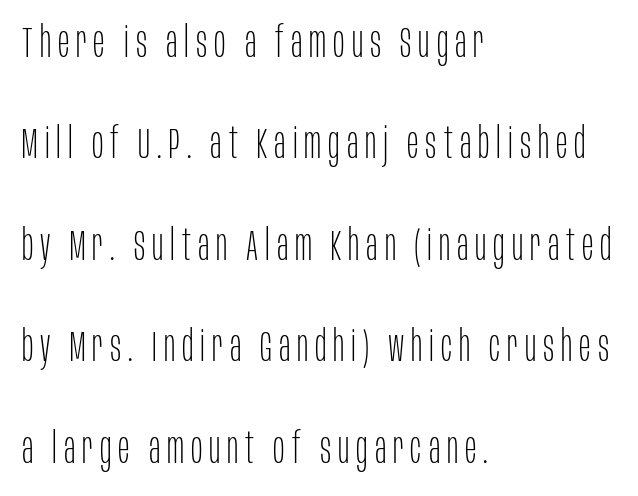
Q: Is the text bold? A: No.
Q: Is the text italic (slanted)? A: No, it is upright.
Q: Is the typeface a serif or a sans-serif typeface? A: Sans-serif.
Q: Is the text underlined? A: No.
Q: How is the paragraph aligned? A: Left-aligned.
Q: Is the spacing between lines tight, normal or loose? A: Loose.
Q: Width (condensed, normal, or wide)? A: Condensed.
Q: Stroke contrast? A: Low.
Q: x-height? A: Large.
Q: Monospaced? A: No.
